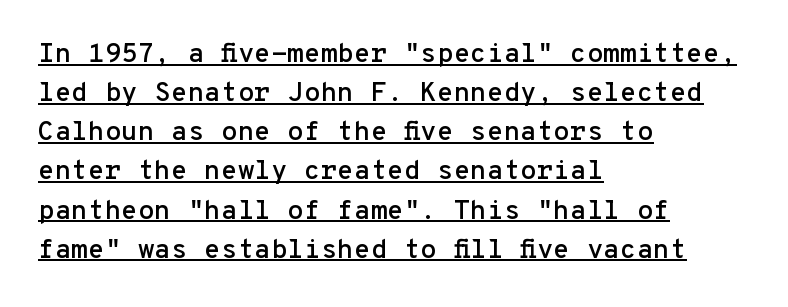
Layout note: lines flush left. Caption: standard tracking, unaltered. Like a heading marked for emphasis, these lines bear an underscore. This sample keeps an unexceptional amount of space between lines. The axis of the letterforms is exactly vertical.
